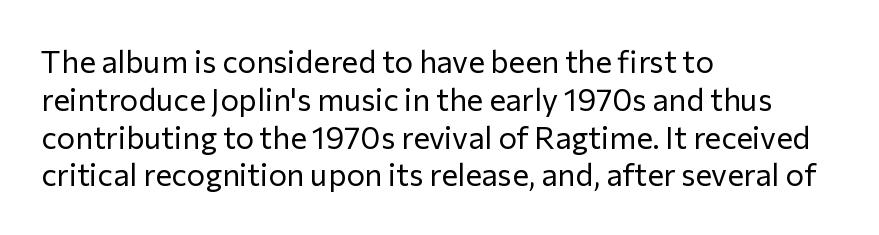
{"serif": "no", "italic": "no", "bold": "no", "weight": "regular", "width": "normal", "stroke_contrast": "low", "x_height": "medium", "monospaced": "no", "underline": "no", "align": "left", "line_spacing_ratio": 1.22, "letter_spacing": "normal", "letter_spacing_em": 0.0, "glyph_px": 31}
